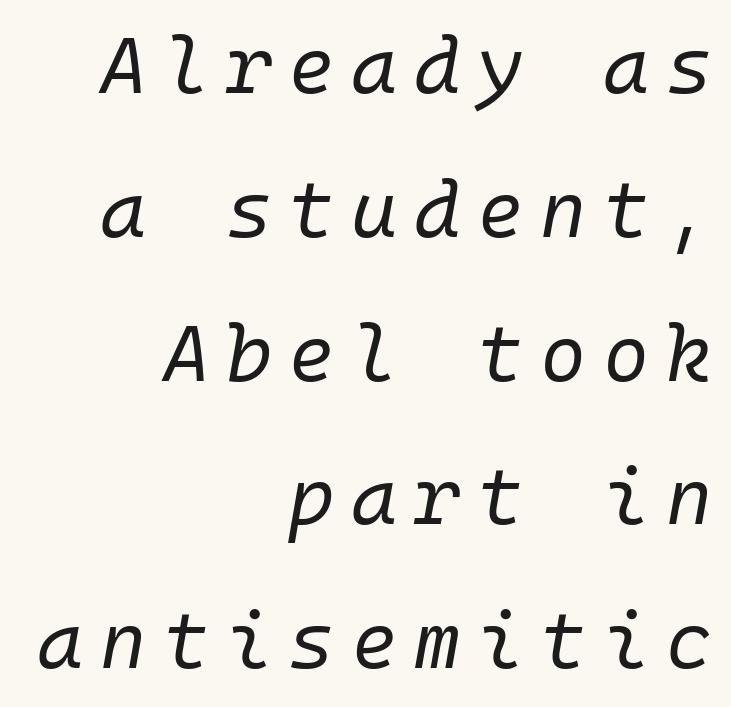
{"italic": "yes", "lean": "right", "slant_degrees": 10, "bold": "no", "weight": "regular", "width": "normal", "stroke_contrast": "low", "x_height": "medium", "monospaced": "yes", "underline": "no", "align": "right", "line_spacing_ratio": 1.82, "letter_spacing": "wide", "letter_spacing_em": 0.21, "glyph_px": 79}
